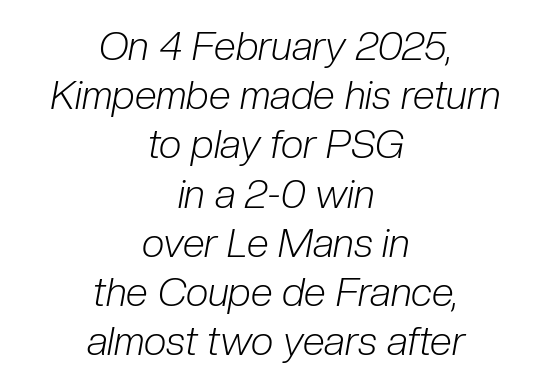
The image shows 40 px light, condensed type, italic (leaning right); set centered, line spacing 1.23x, normal letter spacing, not underlined; low stroke contrast and a medium x-height.
